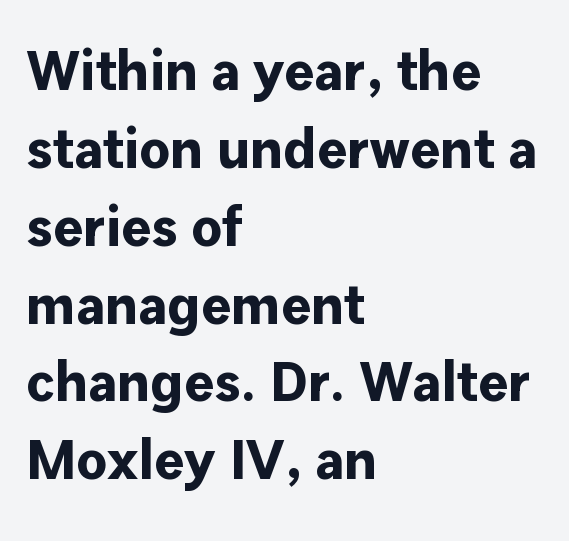
Unlike a traditional serif, this face leaves its strokes unadorned. Letter spacing: default. The rendering uses a bold face; every stroke is thick and dark. Think of a printed novel: that variable character pitch is what you see here. Typeset ragged right — the left edge is the straight one. Summary of vertical rhythm: regular, with standard interline spacing.
